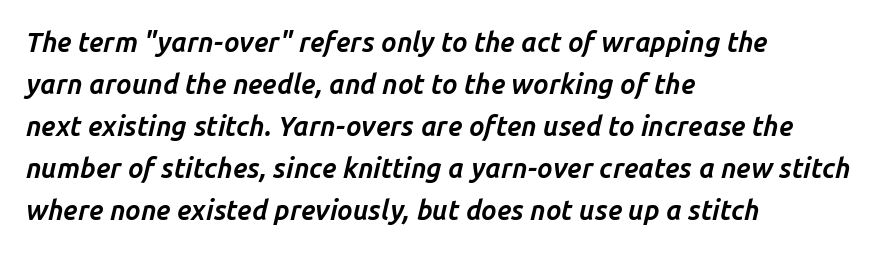
The image shows 27 px bold type, italic (leaning right); set left-aligned, normal line spacing (1.56x), normal letter spacing, not underlined.
